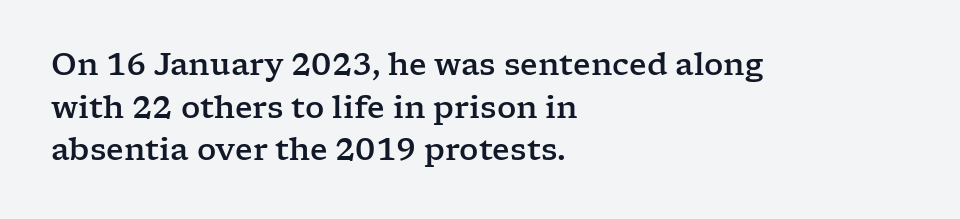
{"serif": "yes", "italic": "no", "width": "wide", "stroke_contrast": "low", "x_height": "medium", "monospaced": "no", "underline": "no", "align": "left", "line_spacing": "normal", "line_spacing_ratio": 1.42, "letter_spacing": "normal", "letter_spacing_em": 0.0, "glyph_px": 30}
